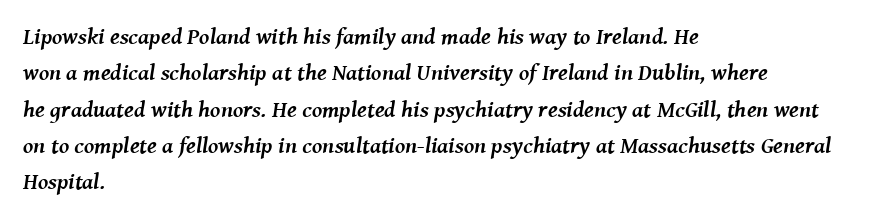
{"italic": "yes", "lean": "right", "slant_degrees": 8, "bold": "yes", "underline": "no", "align": "left", "line_spacing": "normal", "line_spacing_ratio": 1.58, "letter_spacing": "normal", "letter_spacing_em": 0.0, "glyph_px": 23}
